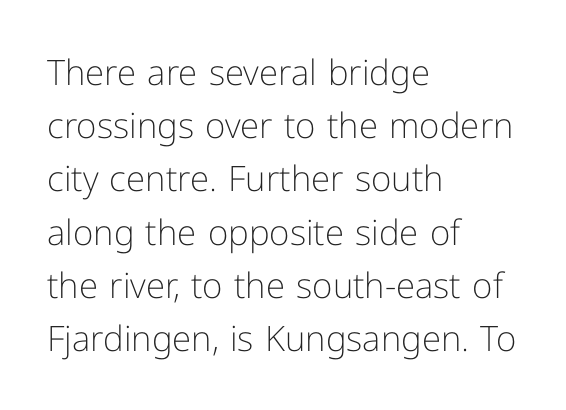
The baseline area is clear. Students, observe: this is what conventionally led text looks like. The rag falls on the right side of this text block. Note the varied advance widths — an 'i' is clearly narrower than an 'm'. The letters stand straight up with perfectly vertical stems.
